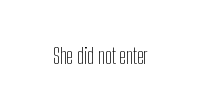
The image shows 22 px text type, upright; set normal letter spacing, not underlined.
